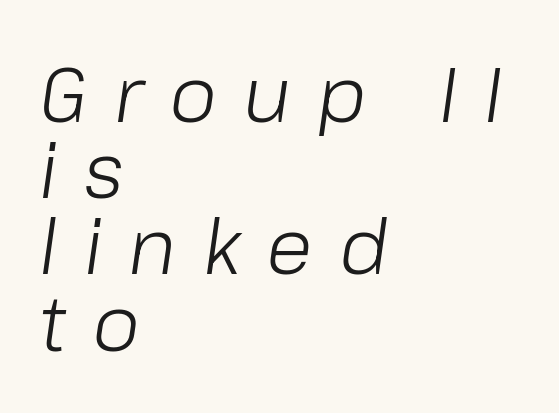
Q: Is the text bold? A: No.
Q: Is the text italic (slanted)? A: Yes, it leans right by about 8 degrees.
Q: Is the text underlined? A: No.
Q: How is the paragraph aligned? A: Left-aligned.
Q: Is the spacing between letters normal or unusually wide? A: Unusually wide.
Q: Is the spacing between lines tight, normal or loose? A: Tight.
Q: Width (condensed, normal, or wide)? A: Normal.
Q: Stroke contrast? A: Low.
Q: x-height? A: Medium.
Q: Monospaced? A: No.
